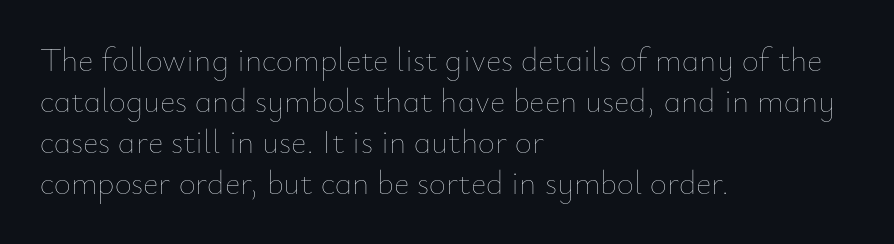
Here the designer chose a conventional face with non-uniform glyph widths. Letters rest on an invisible, unmarked baseline. No extra ink here — the face is not bold. The type sits square on the baseline with zero lean. This rendering uses left alignment, leaving the right contour irregular. This sample uses plain, unmodified letter spacing.
